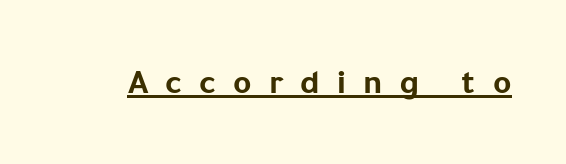
{"serif": "no", "italic": "no", "bold": "yes", "weight": "bold", "width": "normal", "stroke_contrast": "low", "x_height": "medium", "monospaced": "no", "underline": "yes", "letter_spacing": "wide", "letter_spacing_em": 0.49, "glyph_px": 35}
